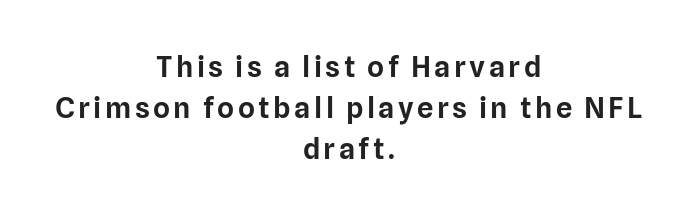
{"serif": "no", "italic": "no", "width": "normal", "stroke_contrast": "low", "x_height": "medium", "monospaced": "no", "underline": "no", "align": "center", "line_spacing": "normal", "line_spacing_ratio": 1.42, "glyph_px": 29}
